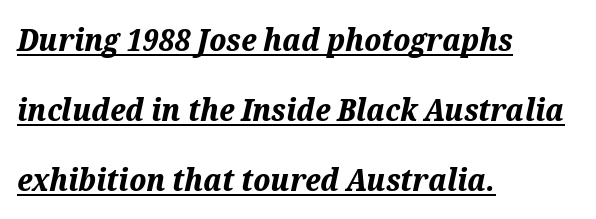
The typesetter has applied underlining to the passage shown. Students, note that the glyphs here touch the page at normal intervals. Designer's note — italics engaged. Spacing verdict: proportional, widths tailored to each character.
